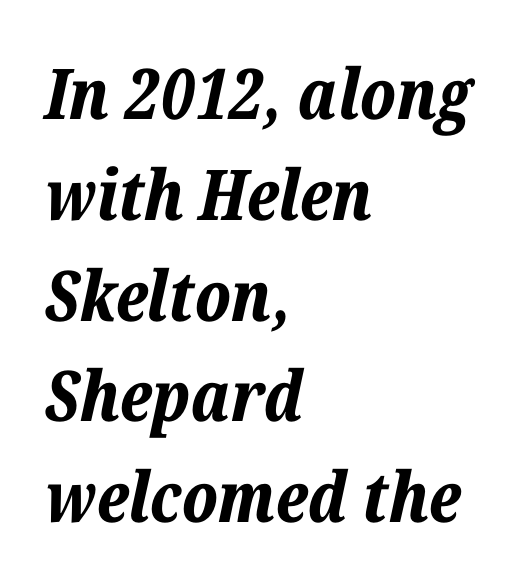
Italic? Definitely — the glyphs are oblique. The line-height multiplier appears to be the usual default. Proportional: the letters do not fall into vertical columns. The area under the type is left untouched. Teacher's note: observe the even left margin — that is flush-left alignment. The letters are bold, with thick, heavy strokes.
